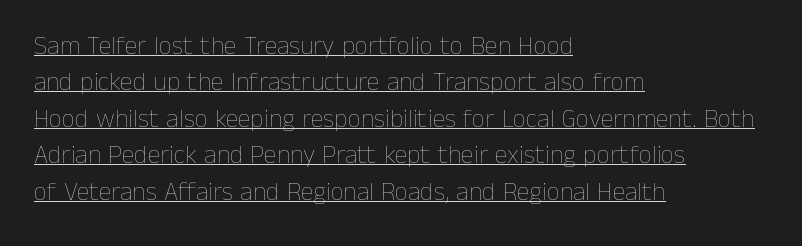
Q: Is the text bold? A: No.
Q: Is the text italic (slanted)? A: No, it is upright.
Q: Is the text underlined? A: Yes.
Q: How is the paragraph aligned? A: Left-aligned.
Q: Is the spacing between letters normal or unusually wide? A: Normal.
Q: Is the spacing between lines tight, normal or loose? A: Normal.
